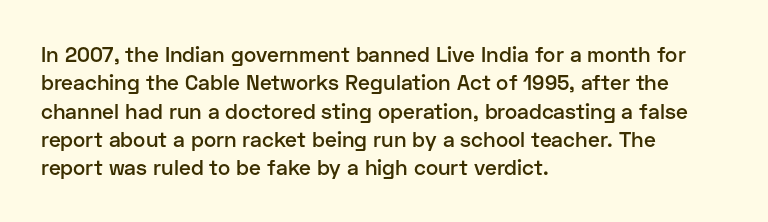
Q: Is the text bold? A: Semi-bold.
Q: Is the text italic (slanted)? A: No, it is upright.
Q: Is the text underlined? A: No.
Q: How is the paragraph aligned? A: Left-aligned.
Q: Is the spacing between letters normal or unusually wide? A: Normal.
Q: Is the spacing between lines tight, normal or loose? A: Normal.
